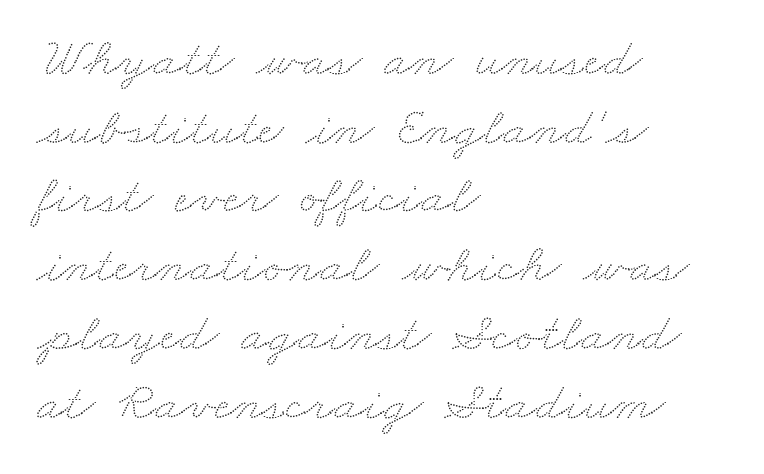
Plain, unruled lines of type. The typesetter chose a ragged-right arrangement here. Note the varied advance widths — an 'i' is clearly narrower than an 'm'. In terms of leading, this rendering sits right in the middle. The gaps between neighbouring characters are ordinary and unremarkable.
